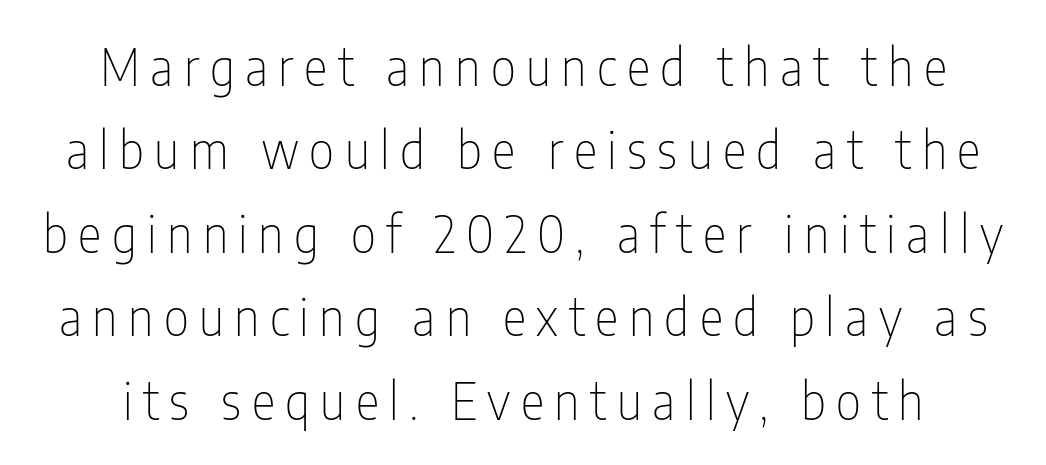
Note the varied advance widths — an 'i' is clearly narrower than an 'm'. No chunkiness to these letters — they're not bold. Regular leading. Does extra space separate the letters? Yes, quite a lot of it. Rendered with straight, roman letterforms. Letterform terminals end flat and unadorned throughout the passage.
